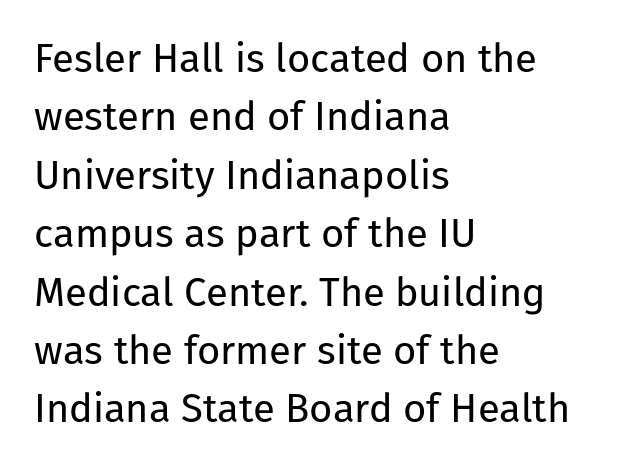
{"serif": "no", "italic": "no", "bold": "no", "weight": "regular", "width": "normal", "stroke_contrast": "low", "x_height": "medium", "monospaced": "no", "underline": "no", "align": "left", "line_spacing": "normal", "line_spacing_ratio": 1.46, "letter_spacing": "normal", "letter_spacing_em": 0.0, "glyph_px": 40}
